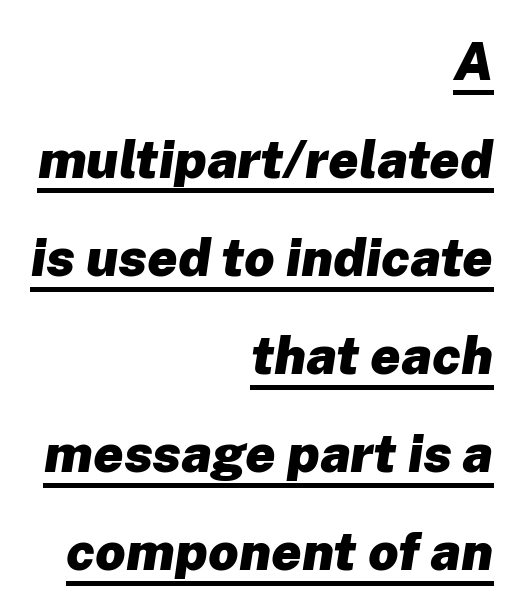
Q: Is the text bold? A: Yes.
Q: Is the text italic (slanted)? A: Yes, it leans right by about 8 degrees.
Q: Is the text underlined? A: Yes.
Q: How is the paragraph aligned? A: Right-aligned.
Q: Is the spacing between letters normal or unusually wide? A: Normal.
Q: Width (condensed, normal, or wide)? A: Normal.
Q: Stroke contrast? A: Low.
Q: x-height? A: Medium.
Q: Monospaced? A: No.
